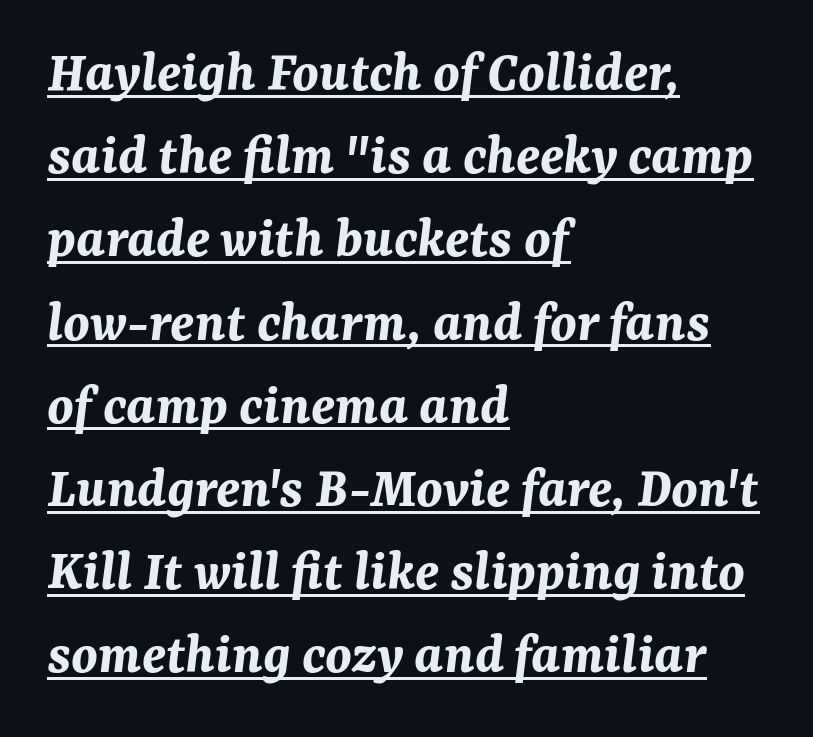
Compared with an ordinary text face, these strokes are far heavier — a full bold. These lines are rendered in a variable-pitch font. Inter-character spacing is left at the font's built-in metrics. Every word sits above its own underline.
